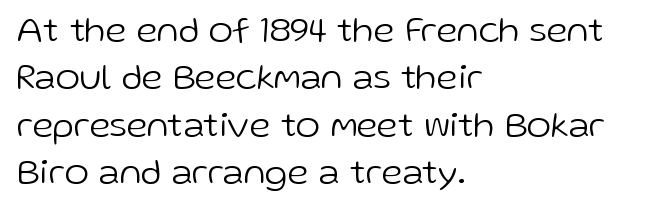
The image shows 37 px light sans-serif type, upright; set left-aligned, normal line spacing (1.28x), normal letter spacing, not underlined; low stroke contrast and a medium x-height.
